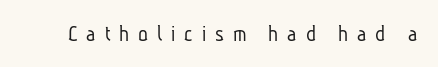
The passage shown has open, widely tracked lettering throughout. The baseline area is clear. The strokes carry an ordinary text weight at most.
